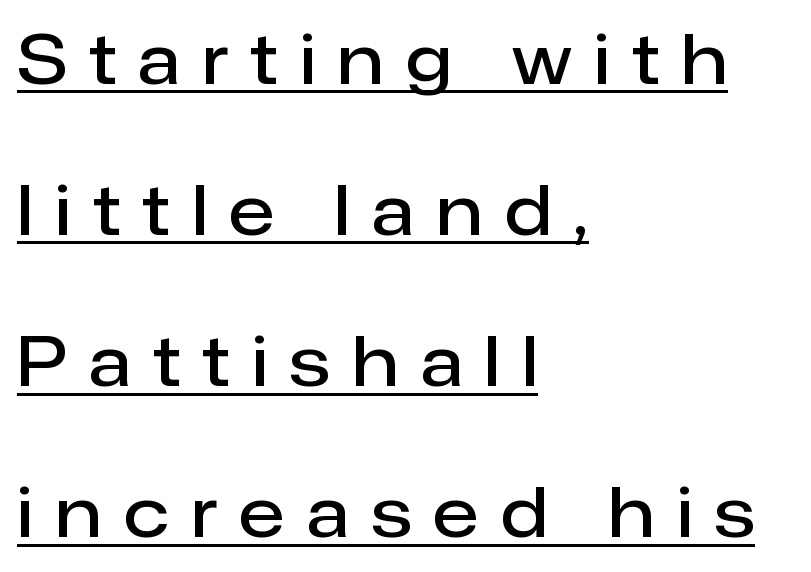
There is plenty of visible air inserted between adjacent glyphs. Horizontal alignment here is leftward, the default for most running prose. Descenders here cross a horizontal rule under the line. The face used here is a sans, in the tradition of grotesques and geometrics.
